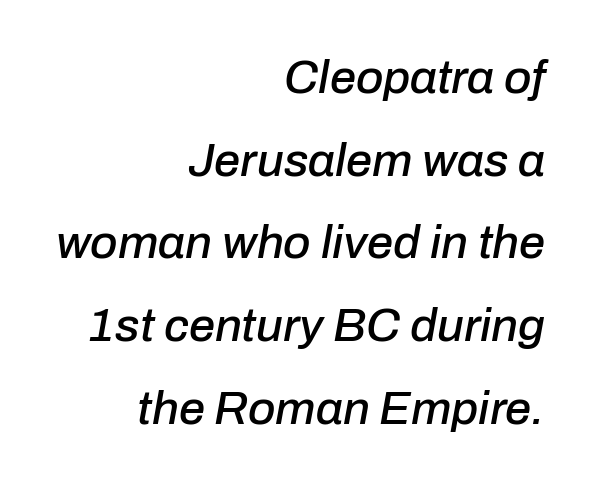
Varying glyph widths throughout — classic text-font behaviour. The typesetter chose a ragged-left arrangement here. Glyph-to-glyph distance matches everyday printed text. Compared with ordinary roman type, these characters are visibly tilted. The gap between lines stays unmarked.
